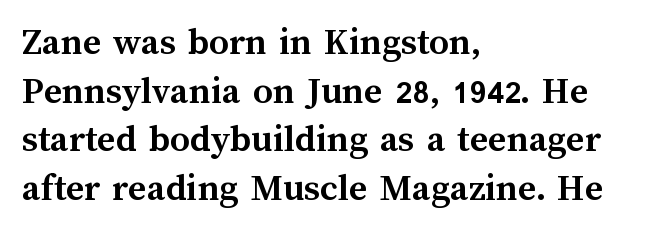
The image shows 39 px semibold type, upright; set left-aligned, normal line spacing (1.25x), normal letter spacing, not underlined; medium stroke contrast and a medium x-height.
